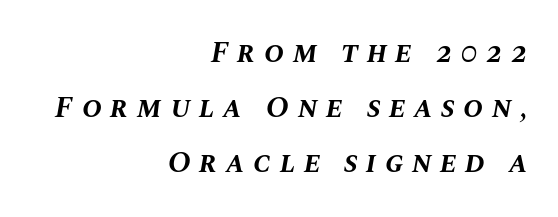
{"italic": "yes", "lean": "right", "slant_degrees": 10, "bold": "yes", "weight": "bold", "width": "normal", "stroke_contrast": "medium", "x_height": "large", "monospaced": "no", "underline": "no", "align": "right", "line_spacing_ratio": 1.84, "letter_spacing": "wide", "letter_spacing_em": 0.28, "glyph_px": 30}
